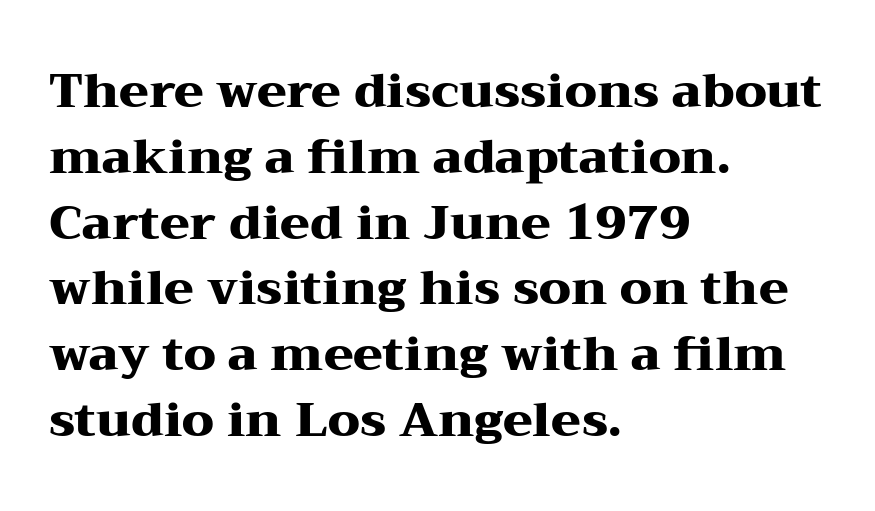
Stroke terminals: seriffed. Rendered with straight, roman letterforms. Spacing between characters is what you'd get straight out of the box. Does the leading feel generous? No, just average. Weight: bold. Letters rest on an invisible, unmarked baseline.
